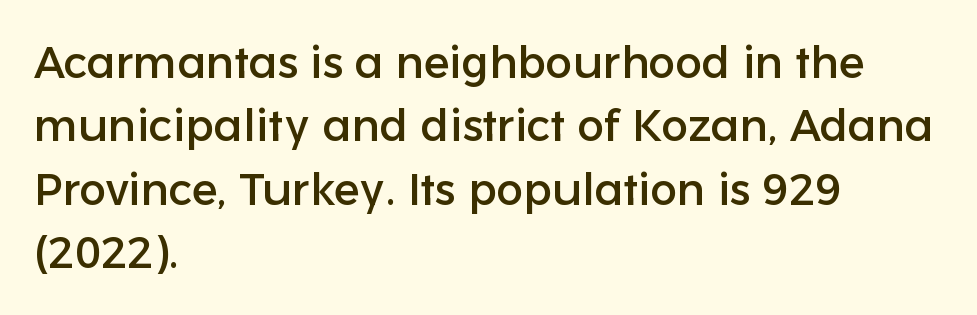
Summary of vertical rhythm: regular, with standard interline spacing. Compared with a centered layout, this one pins lines to the left instead. The lettering holds an erect, upright posture throughout. Underlining? Definitely not there.
